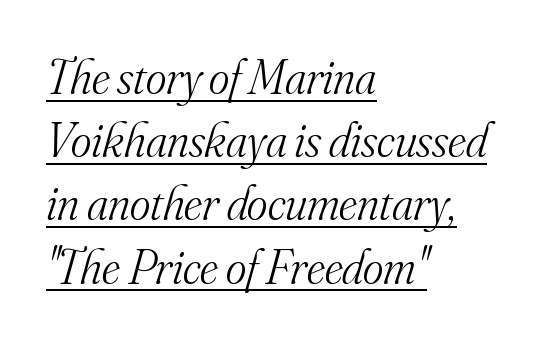
This rendering uses left alignment, leaving the right contour irregular. In designer terms, the underline attribute is active on this setting. There is no visible air inserted between adjacent glyphs. Stems here are at most as thick as an everyday book face. The passage shown is typeset with a serif family. Varying glyph widths throughout — classic text-font behaviour.
